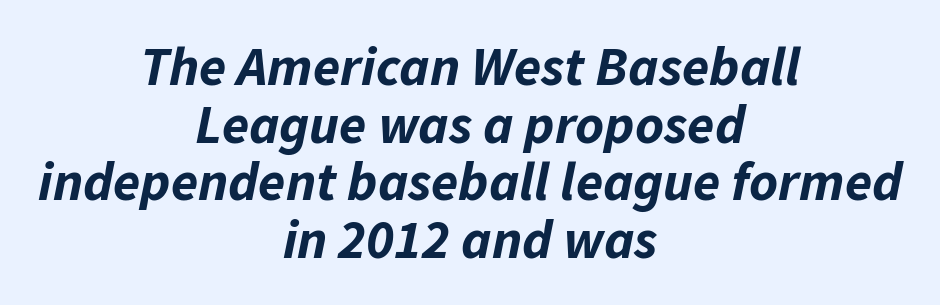
This sample uses plain, unmodified letter spacing. Quick note: italic. No word sits above an underline. Every row of glyphs is offset so its center matches the block's center. Students, this is bold: see how much ink each stroke carries. You could not count columns in this text — the font is proportionally spaced.
